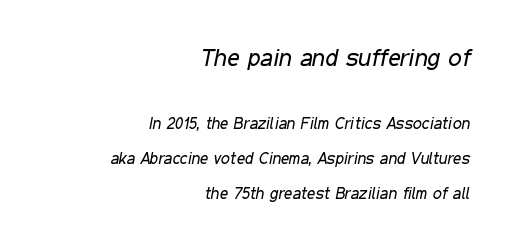
The characters are drawn with everyday or finer stroke widths. The area under the type is left untouched. In this sample the first text group is rendered at the bigger scale. The font's italic variant was chosen for this text. The face used here is rendered with its standard letterfit. Baseline-to-baseline distance is far greater than the letter height.
